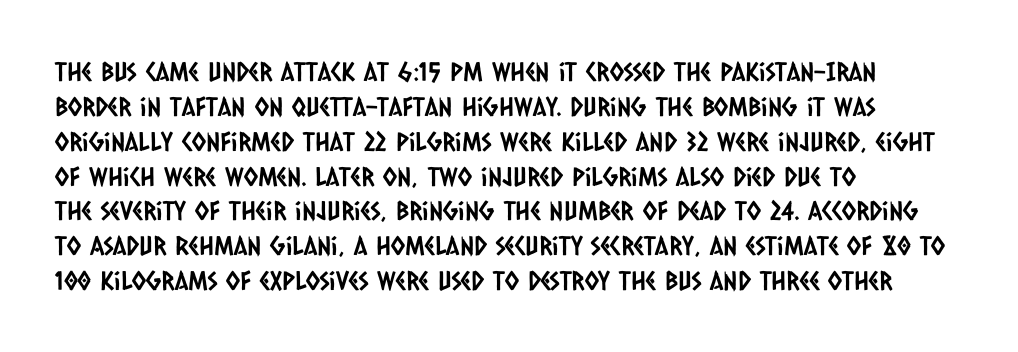
Glance below the letters and you will spot only blank space. A typesetter would call this leading conventional body-copy spacing. Nothing unusual about the tracking: characters are spaced as the font intends. The text block is weighted toward the left margin, trailing off unevenly rightward.
